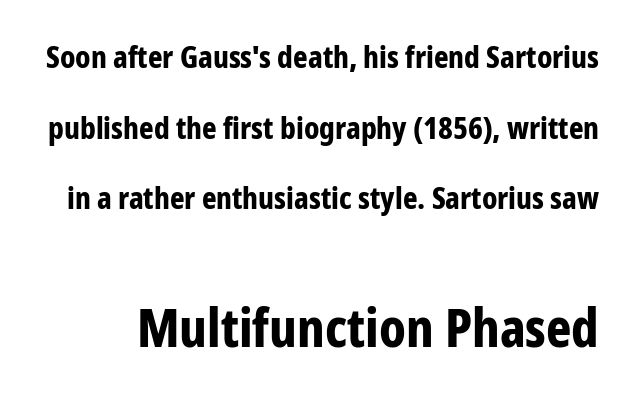
Q: Is the text bold? A: Yes.
Q: Is the text italic (slanted)? A: No, it is upright.
Q: Is the typeface a serif or a sans-serif typeface? A: Sans-serif.
Q: Is the text underlined? A: No.
Q: Is the spacing between letters normal or unusually wide? A: Normal.
Q: Is the spacing between lines tight, normal or loose? A: Loose.
Q: Which block of text is set in a larger size, the first (top) or the second (bottom)? A: The second (bottom) one.
Q: Width (condensed, normal, or wide)? A: Condensed.
Q: Stroke contrast? A: Low.
Q: x-height? A: Medium.
Q: Monospaced? A: No.
